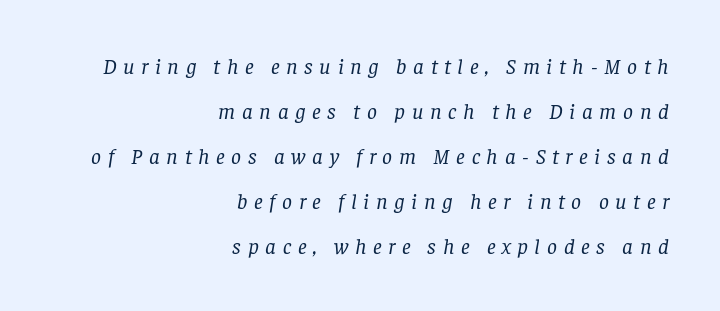
Q: Is the text bold? A: No.
Q: Is the text italic (slanted)? A: Yes, it leans right by about 8 degrees.
Q: Is the text underlined? A: No.
Q: How is the paragraph aligned? A: Right-aligned.
Q: Is the spacing between letters normal or unusually wide? A: Unusually wide.
Q: Is the spacing between lines tight, normal or loose? A: Loose.
